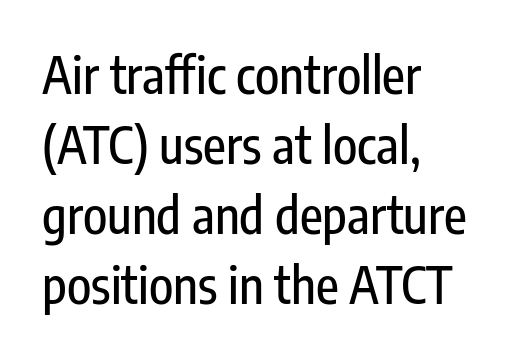
The image shows 50 px condensed sans-serif type, upright; set left-aligned, normal line spacing (1.4x), normal letter spacing, not underlined; low stroke contrast and a medium x-height.
